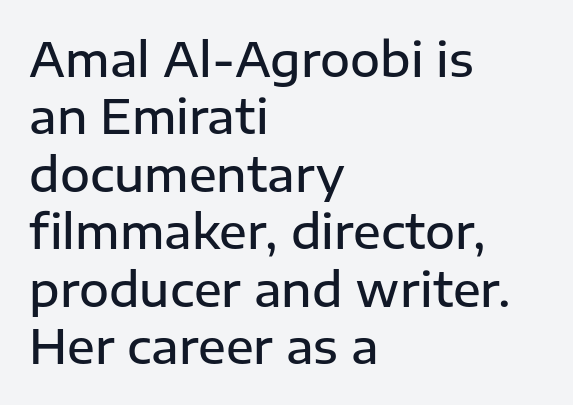
{"serif": "no", "italic": "no", "bold": "semi", "weight": "semibold", "width": "normal", "stroke_contrast": "low", "x_height": "medium", "monospaced": "no", "underline": "no", "align": "left", "line_spacing": "normal", "line_spacing_ratio": 1.25, "letter_spacing": "normal", "letter_spacing_em": 0.0, "glyph_px": 46}
